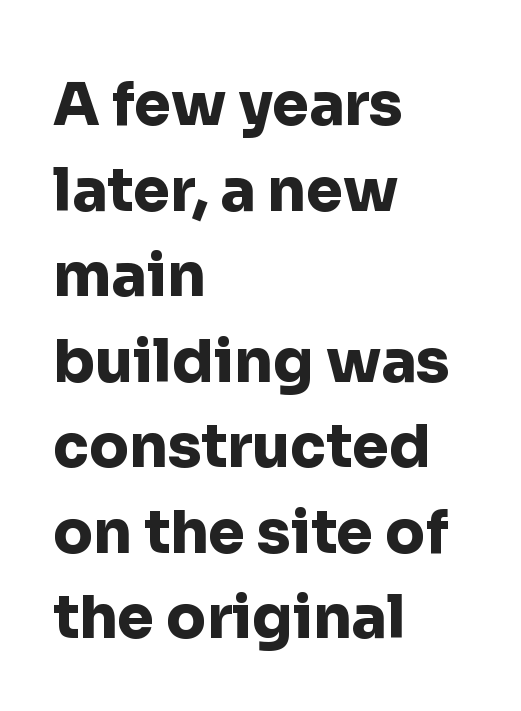
Q: Is the text bold? A: Yes.
Q: Is the text italic (slanted)? A: No, it is upright.
Q: Is the typeface a serif or a sans-serif typeface? A: Sans-serif.
Q: Is the text underlined? A: No.
Q: How is the paragraph aligned? A: Left-aligned.
Q: Is the spacing between letters normal or unusually wide? A: Normal.
Q: Is the spacing between lines tight, normal or loose? A: Normal.
Q: Width (condensed, normal, or wide)? A: Normal.
Q: Stroke contrast? A: Low.
Q: x-height? A: Medium.
Q: Monospaced? A: No.
